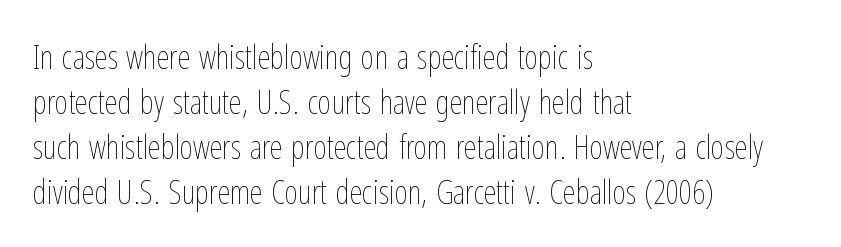
{"italic": "no", "bold": "no", "weight": "thin", "width": "condensed", "stroke_contrast": "low", "x_height": "medium", "monospaced": "no", "underline": "no", "align": "left", "line_spacing": "normal", "line_spacing_ratio": 1.36, "letter_spacing": "normal", "letter_spacing_em": 0.0, "glyph_px": 33}
